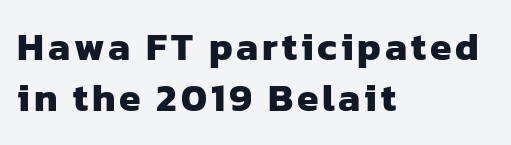
Q: Is the text bold? A: Yes.
Q: Is the typeface a serif or a sans-serif typeface? A: Sans-serif.
Q: Is the text underlined? A: No.
Q: How is the paragraph aligned? A: Left-aligned.
Q: Is the spacing between lines tight, normal or loose? A: Normal.
Q: Width (condensed, normal, or wide)? A: Normal.
Q: Stroke contrast? A: Low.
Q: x-height? A: Medium.
Q: Monospaced? A: No.
